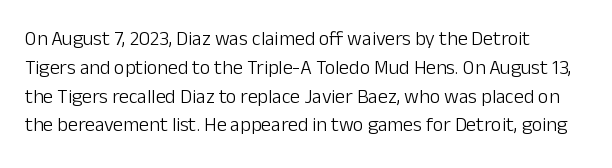
The image shows 20 px text type, upright; set left-aligned, normal line spacing (1.44x), normal letter spacing, not underlined.
